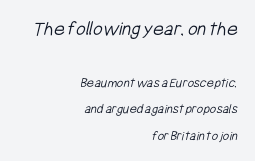
{"bold": "no", "underline": "no", "align": "right", "line_spacing": "loose", "line_spacing_ratio": 1.9, "letter_spacing": "normal", "letter_spacing_em": 0.0, "larger_block": "first", "size_ratio": 1.5, "glyph_px": 21}
